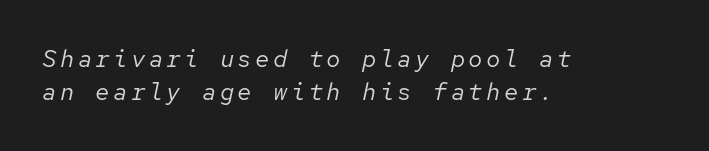
Every character sits at an angle, as italics do. The strokes are not fattened; the text isn't bold. The strip under each line holds only bare page. A typesetter would call this leading conventional body-copy spacing. A classic flush-left, rag-right setting is used for this passage.
